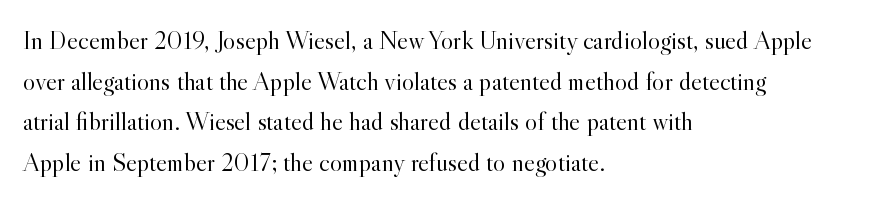
Q: Is the text bold? A: No.
Q: Is the text italic (slanted)? A: No, it is upright.
Q: Is the text underlined? A: No.
Q: How is the paragraph aligned? A: Left-aligned.
Q: Is the spacing between letters normal or unusually wide? A: Normal.
Q: Is the spacing between lines tight, normal or loose? A: Normal.
